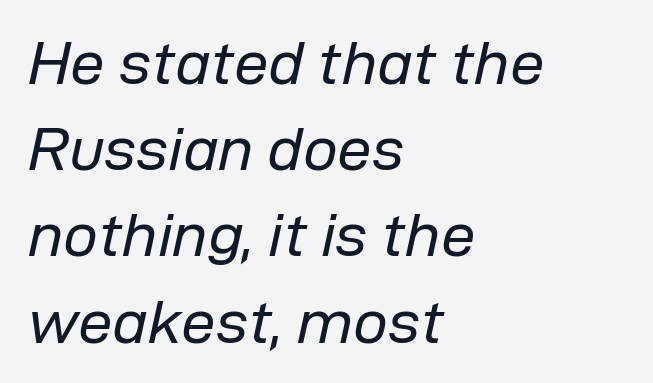
Q: Is the text bold? A: No.
Q: Is the text italic (slanted)? A: Yes, it leans right by about 12 degrees.
Q: Is the text underlined? A: No.
Q: How is the paragraph aligned? A: Left-aligned.
Q: Is the spacing between letters normal or unusually wide? A: Normal.
Q: Is the spacing between lines tight, normal or loose? A: Normal.
Q: Width (condensed, normal, or wide)? A: Normal.
Q: Stroke contrast? A: Low.
Q: x-height? A: Medium.
Q: Monospaced? A: No.
